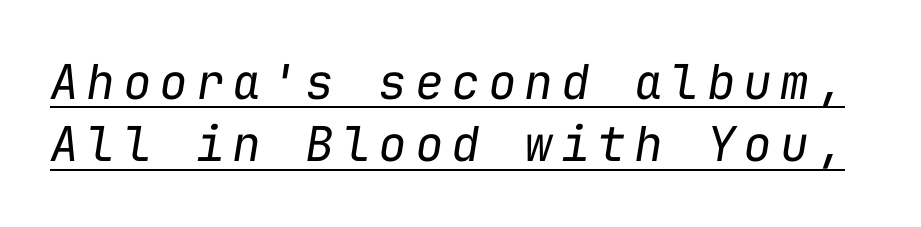
{"italic": "yes", "lean": "right", "slant_degrees": 9, "bold": "no", "weight": "regular", "width": "normal", "stroke_contrast": "low", "x_height": "medium", "monospaced": "yes", "underline": "yes", "line_spacing": "normal", "line_spacing_ratio": 1.3, "glyph_px": 48}
